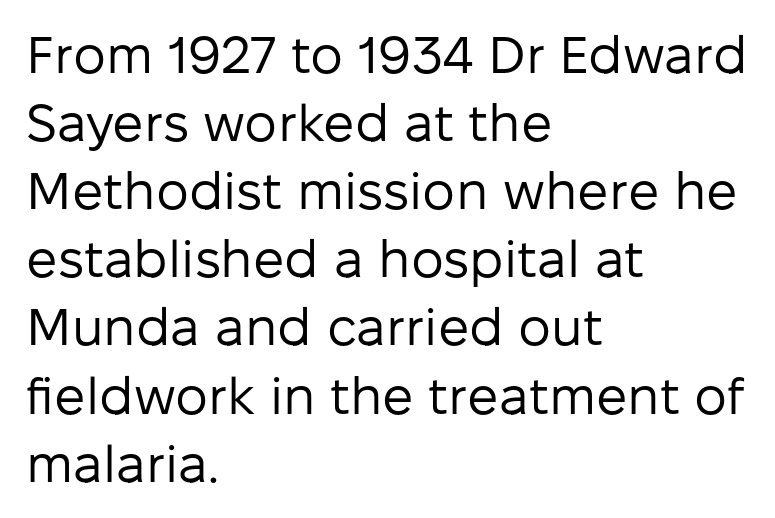
Q: Is the text bold? A: No.
Q: Is the text italic (slanted)? A: No, it is upright.
Q: Is the typeface a serif or a sans-serif typeface? A: Sans-serif.
Q: Is the text underlined? A: No.
Q: How is the paragraph aligned? A: Left-aligned.
Q: Is the spacing between letters normal or unusually wide? A: Normal.
Q: Is the spacing between lines tight, normal or loose? A: Normal.
Q: Width (condensed, normal, or wide)? A: Normal.
Q: Stroke contrast? A: Low.
Q: x-height? A: Medium.
Q: Monospaced? A: No.
